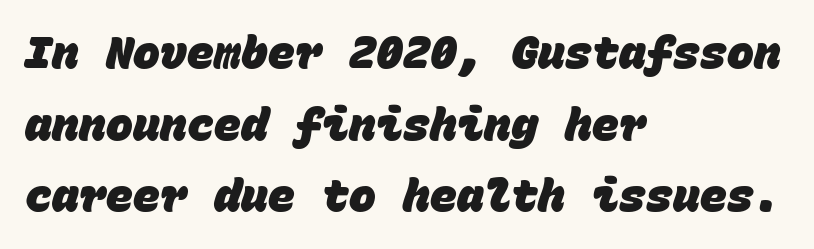
Q: Is the text bold? A: Yes.
Q: Is the typeface a serif or a sans-serif typeface? A: Sans-serif.
Q: Is the text underlined? A: No.
Q: How is the paragraph aligned? A: Left-aligned.
Q: Is the spacing between letters normal or unusually wide? A: Normal.
Q: Is the spacing between lines tight, normal or loose? A: Normal.
Q: Width (condensed, normal, or wide)? A: Normal.
Q: Stroke contrast? A: Low.
Q: x-height? A: Large.
Q: Monospaced? A: Yes.
